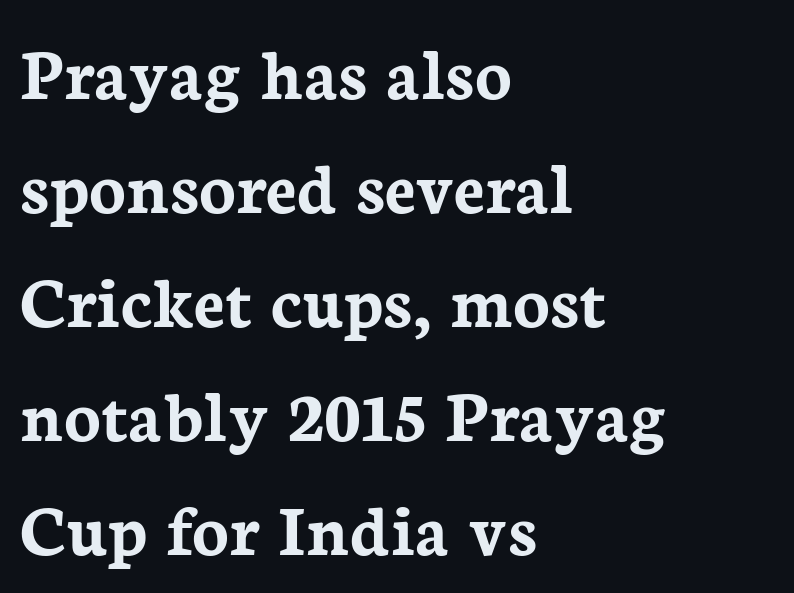
Q: Is the text bold? A: Yes.
Q: Is the text italic (slanted)? A: No, it is upright.
Q: Is the typeface a serif or a sans-serif typeface? A: Serif.
Q: Is the text underlined? A: No.
Q: How is the paragraph aligned? A: Left-aligned.
Q: Is the spacing between letters normal or unusually wide? A: Normal.
Q: Is the spacing between lines tight, normal or loose? A: Normal.
Q: Width (condensed, normal, or wide)? A: Normal.
Q: Stroke contrast? A: Low.
Q: x-height? A: Medium.
Q: Monospaced? A: No.
